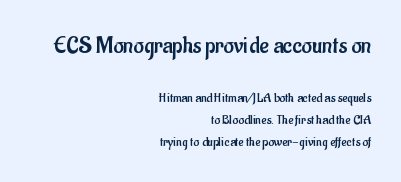
{"italic": "no", "bold": "no", "underline": "no", "align": "right", "line_spacing": "normal", "line_spacing_ratio": 1.57, "letter_spacing": "normal", "letter_spacing_em": 0.0, "larger_block": "first", "size_ratio": 1.79, "glyph_px": 25}
